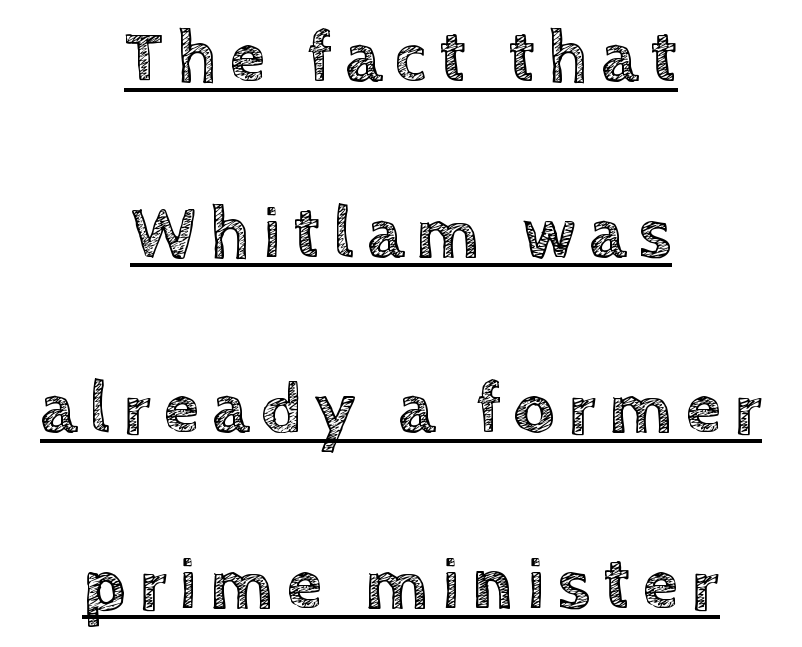
Q: Is the text italic (slanted)? A: No, it is upright.
Q: Is the text underlined? A: Yes.
Q: How is the paragraph aligned? A: Centered.
Q: Is the spacing between lines tight, normal or loose? A: Loose.
Q: Width (condensed, normal, or wide)? A: Normal.
Q: x-height? A: Large.
Q: Monospaced? A: No.
